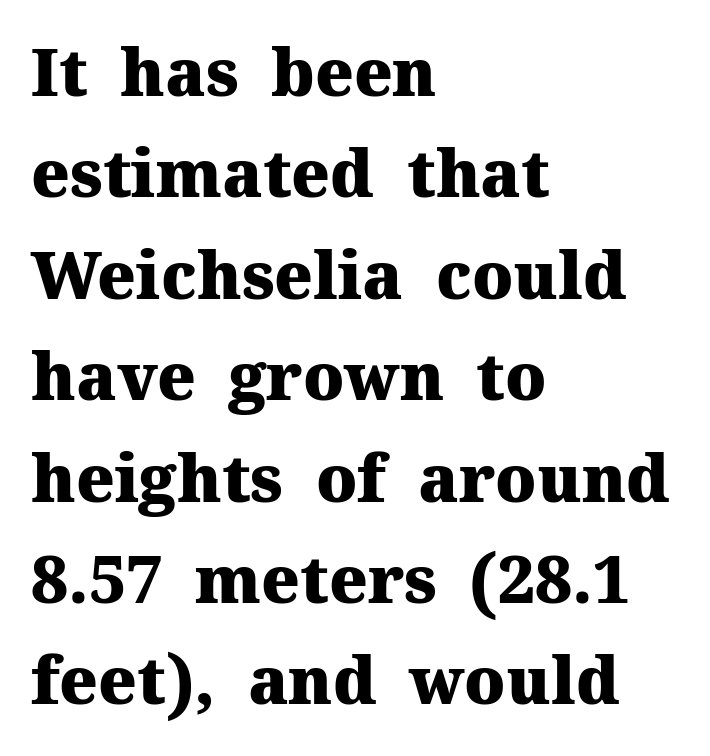
{"serif": "yes", "italic": "no", "bold": "yes", "weight": "heavy", "width": "normal", "stroke_contrast": "medium", "x_height": "medium", "monospaced": "no", "underline": "no", "align": "left", "line_spacing": "normal", "line_spacing_ratio": 1.56, "letter_spacing": "normal", "letter_spacing_em": 0.0, "glyph_px": 65}
